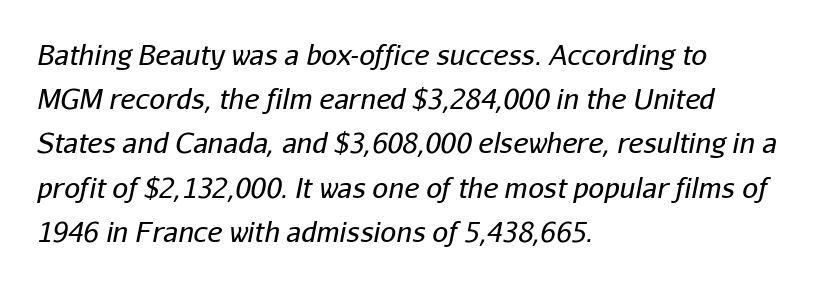
Q: Is the text bold? A: No.
Q: Is the text italic (slanted)? A: Yes, it leans right by about 11 degrees.
Q: Is the text underlined? A: No.
Q: How is the paragraph aligned? A: Left-aligned.
Q: Is the spacing between letters normal or unusually wide? A: Normal.
Q: Is the spacing between lines tight, normal or loose? A: Normal.
Q: Width (condensed, normal, or wide)? A: Normal.
Q: Stroke contrast? A: Low.
Q: x-height? A: Medium.
Q: Monospaced? A: No.
